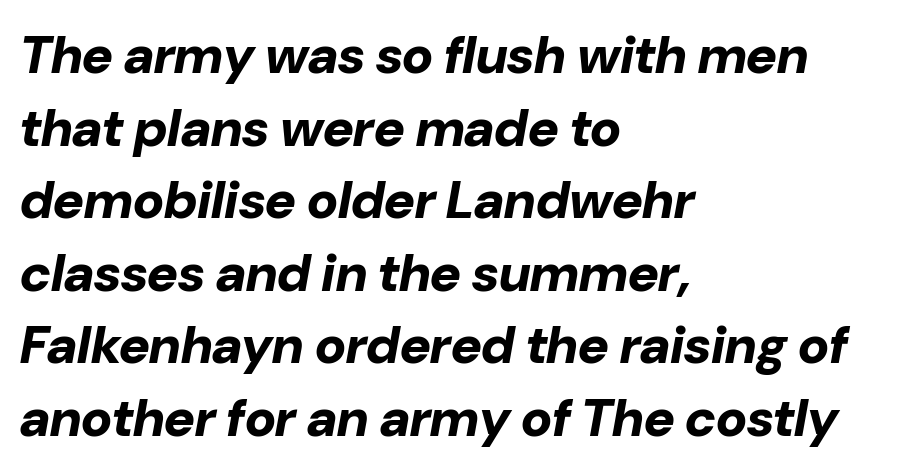
{"italic": "yes", "lean": "right", "slant_degrees": 10, "bold": "yes", "weight": "bold", "width": "normal", "stroke_contrast": "low", "x_height": "medium", "monospaced": "no", "underline": "no", "align": "left", "line_spacing": "normal", "line_spacing_ratio": 1.37, "letter_spacing": "normal", "letter_spacing_em": 0.0, "glyph_px": 53}
